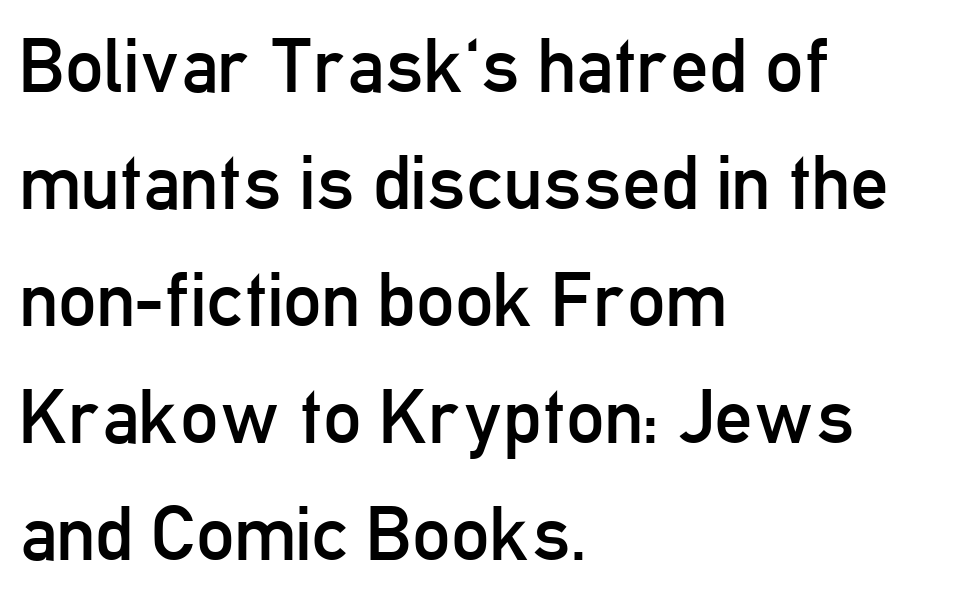
The image shows 76 px regular-weight, condensed sans-serif type, upright; set left-aligned, normal line spacing (1.54x), normal letter spacing, not underlined; low stroke contrast and a medium x-height.
